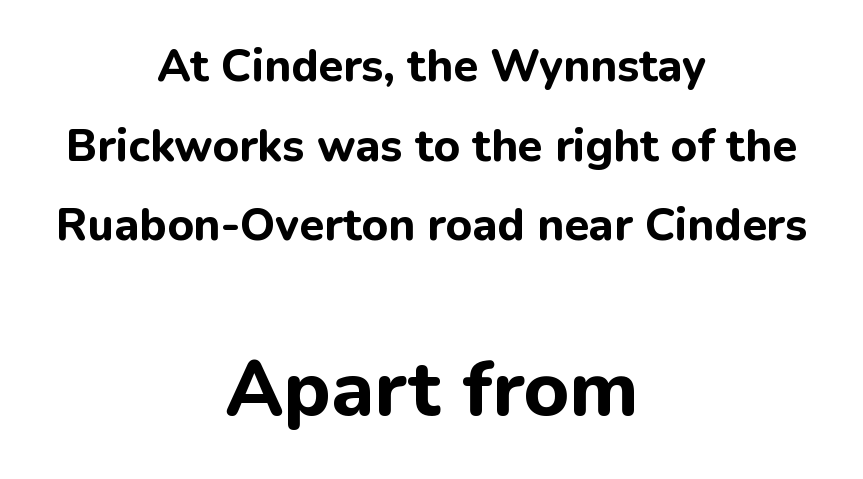
The image shows 78 px bold sans-serif type, upright; set centered, line spacing 1.77x, normal letter spacing, not underlined; the second (bottom) block is 1.73x larger; low stroke contrast and a medium x-height.
